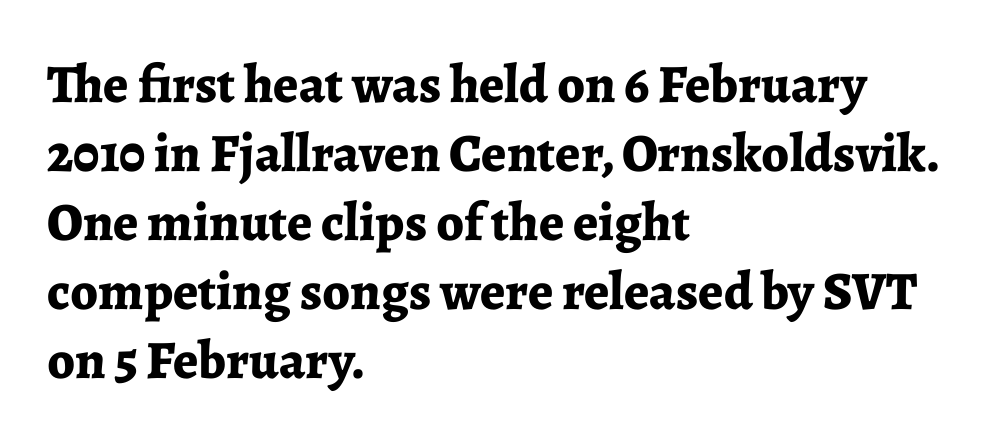
{"serif": "yes", "italic": "no", "bold": "yes", "weight": "bold", "width": "normal", "stroke_contrast": "low", "x_height": "medium", "monospaced": "no", "underline": "no", "align": "left", "line_spacing": "normal", "line_spacing_ratio": 1.28, "letter_spacing": "normal", "letter_spacing_em": 0.0, "glyph_px": 54}
